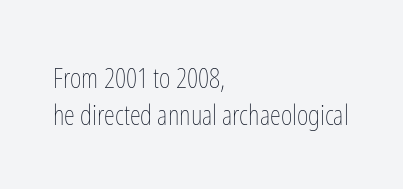
The image shows 28 px thin, condensed type, upright; set left-aligned, normal line spacing (1.33x), normal letter spacing, not underlined; low stroke contrast and a medium x-height.
